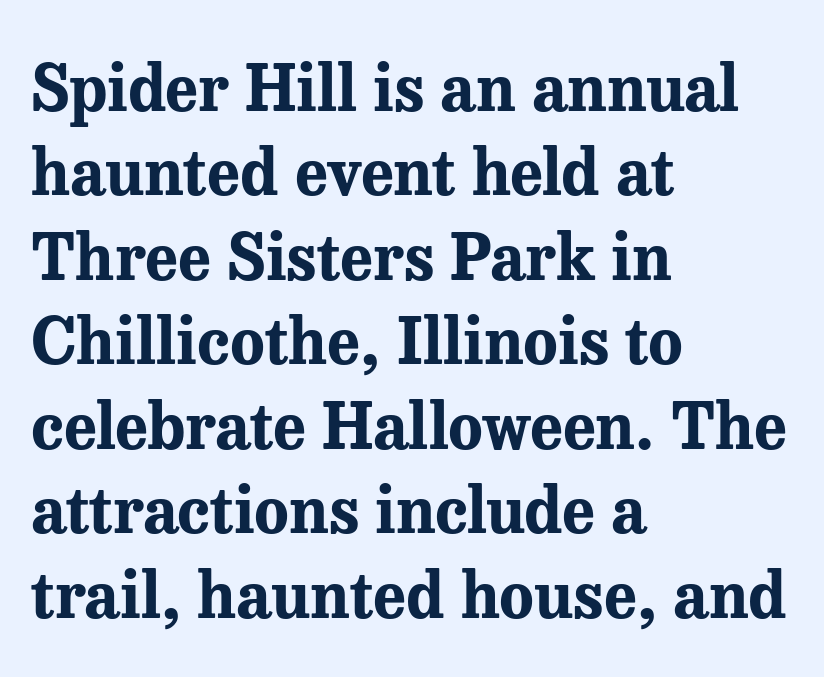
{"serif": "yes", "italic": "no", "bold": "yes", "weight": "bold", "width": "normal", "stroke_contrast": "medium", "x_height": "medium", "monospaced": "no", "underline": "no", "align": "left", "line_spacing": "normal", "line_spacing_ratio": 1.32, "letter_spacing": "normal", "letter_spacing_em": 0.0, "glyph_px": 64}
